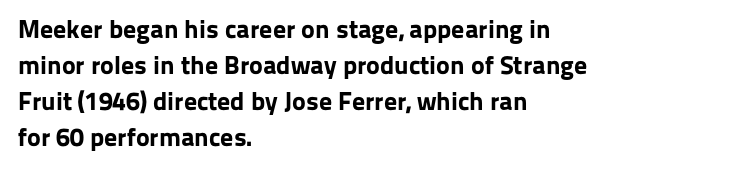
Q: Is the text bold? A: Yes.
Q: Is the text italic (slanted)? A: No, it is upright.
Q: Is the text underlined? A: No.
Q: How is the paragraph aligned? A: Left-aligned.
Q: Is the spacing between letters normal or unusually wide? A: Normal.
Q: Is the spacing between lines tight, normal or loose? A: Normal.
